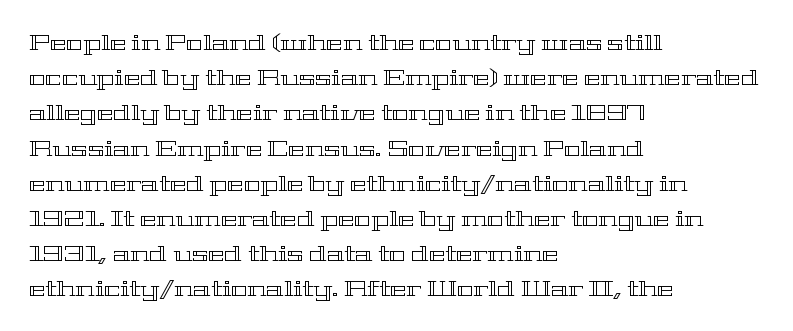
The face used here is rendered with its standard letterfit. A bare baseline throughout the passage. The compositor pushed each line to the left boundary. Regarding leading, the lines here are spaced in the standard way.
